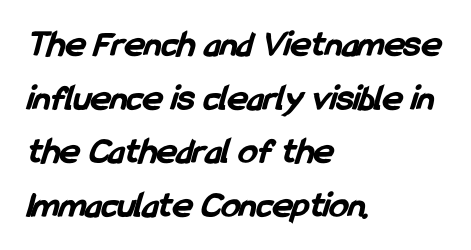
{"serif": "no", "bold": "yes", "weight": "bold", "width": "condensed", "stroke_contrast": "low", "x_height": "medium", "monospaced": "no", "underline": "no", "align": "left", "line_spacing": "normal", "line_spacing_ratio": 1.41, "letter_spacing": "normal", "letter_spacing_em": 0.0, "glyph_px": 38}
